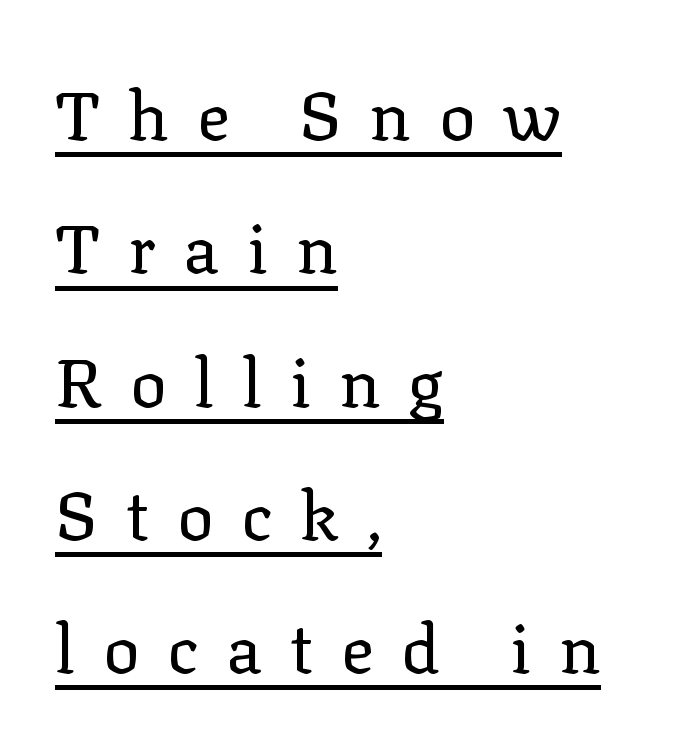
Ascenders rise straight up at ninety degrees. Look at the tracking — it's clearly loosened, letters drifting apart. The setting favours the left margin, as ordinary paragraphs usually do. Somebody hit Ctrl+U on this one — the words are underlined. The face looks like a standard text weight, possibly lighter. This rendering employs a face with finishing strokes, i.e., a serif.
